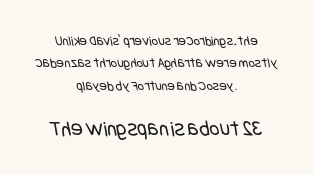
The leading is moderate, giving the passage an even texture. No letter is thick-stroked: the sample isn't bold. Has an underline been added? It has not. Compared with a flush-left layout, this one balances lines on the center instead.
